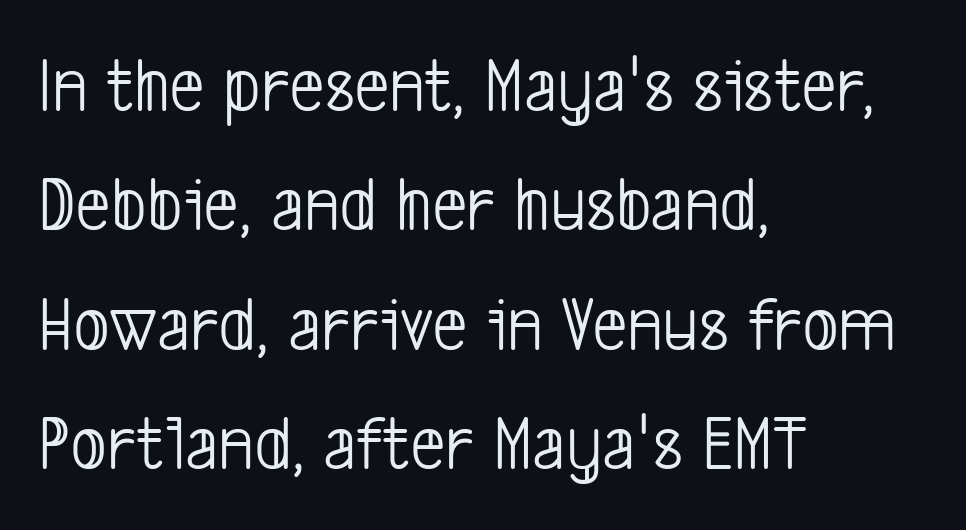
The image shows 78 px light, condensed sans-serif type; set left-aligned, normal line spacing (1.53x), normal letter spacing, not underlined; low stroke contrast and a medium x-height.
